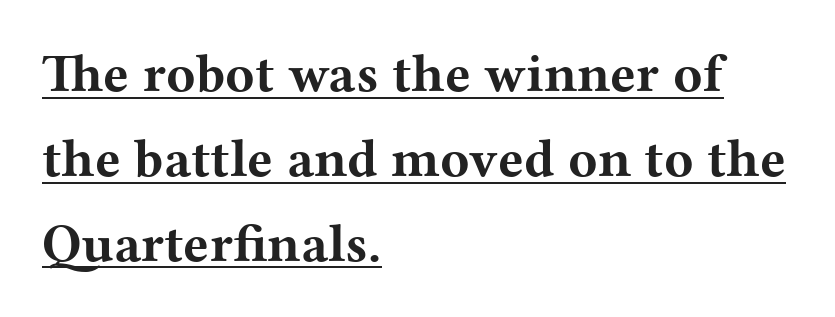
The image shows 54 px bold, wide serif type, upright; set left-aligned, normal line spacing (1.57x), normal letter spacing, underlined; medium stroke contrast and a medium x-height.
